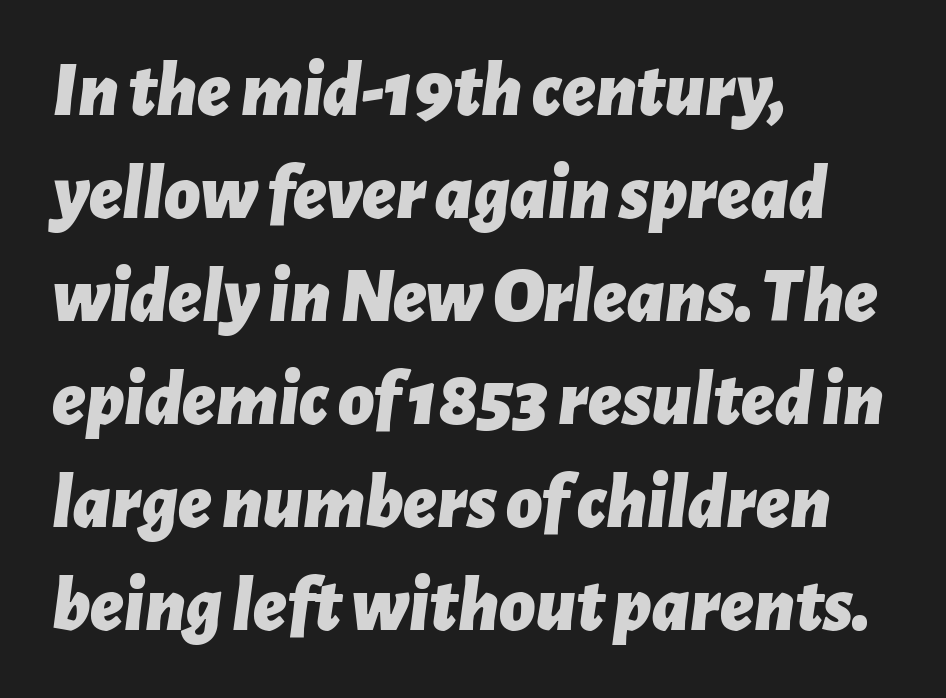
This is oblique type, the kind used for emphasis or titles. Interline gaps are of average width in this sample. No word sits above an underline. Tracking value appears to be zero — textbook default spacing. Varying glyph widths throughout — classic text-font behaviour.
